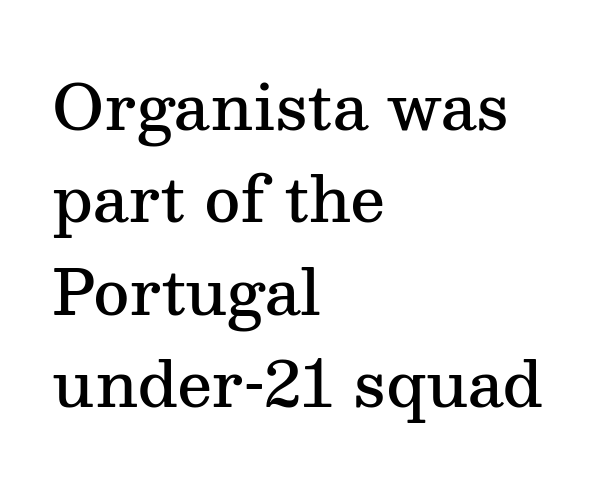
{"serif": "yes", "italic": "no", "bold": "semi", "weight": "semibold", "width": "normal", "stroke_contrast": "medium", "x_height": "medium", "monospaced": "no", "underline": "no", "align": "left", "line_spacing": "normal", "line_spacing_ratio": 1.49, "letter_spacing": "normal", "letter_spacing_em": 0.0, "glyph_px": 62}
